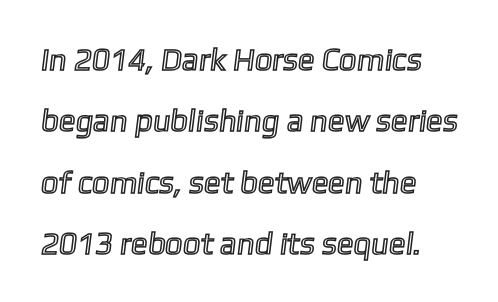
The image shows 31 px text type; set left-aligned, loose line spacing (1.98x), normal letter spacing, not underlined; a medium x-height.
